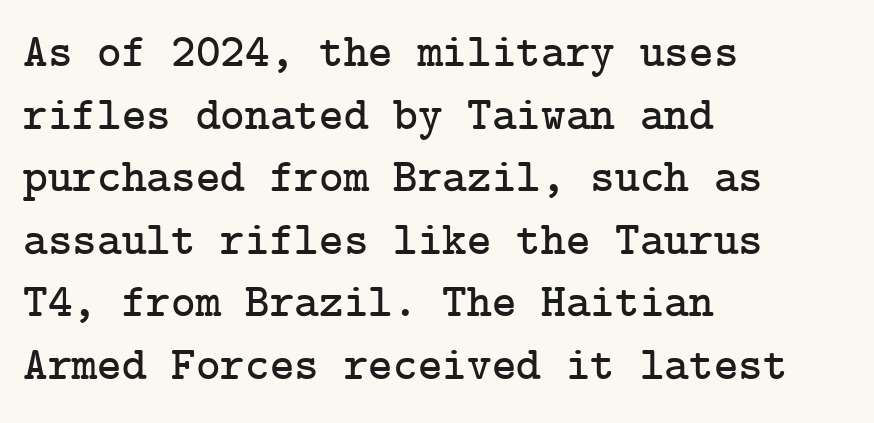
The image shows 47 px serif type, upright; set left-aligned, normal line spacing (1.33x), normal letter spacing, not underlined; low stroke contrast and a medium x-height.
